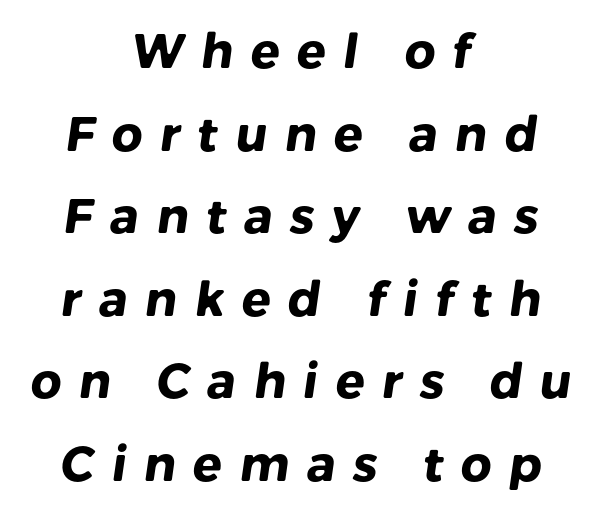
Weight check: bold — yes, fully. A typesetter would call this heavily tracked-out type. Nobody drew a line under any word here. Spacing verdict: proportional, widths tailored to each character. Stroke terminals: plain, sans-serif.
